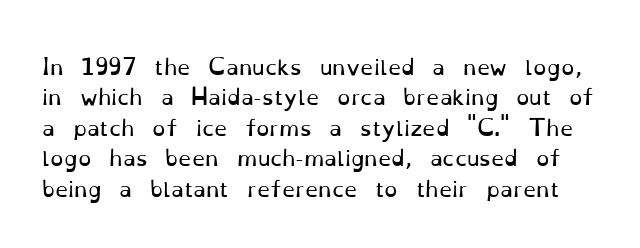
The line texture is even and compact thanks to regular tracking. Rows of type keep a routine distance in the vertical direction. The space directly below the letters is spotless. The letters stand upright; this is a roman face. The strokes carry an ordinary text weight at most.
